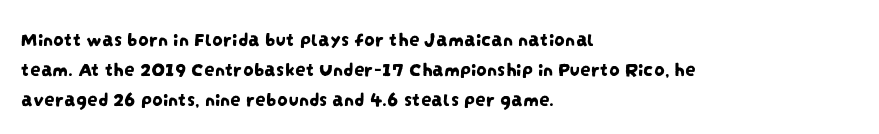
Line spacing here is normal. Default kerning and tracking; the words read as compact shapes. Which margin do the lines hug? The left one — the right edge is uneven. Check the space under the baseline: it is left empty.
